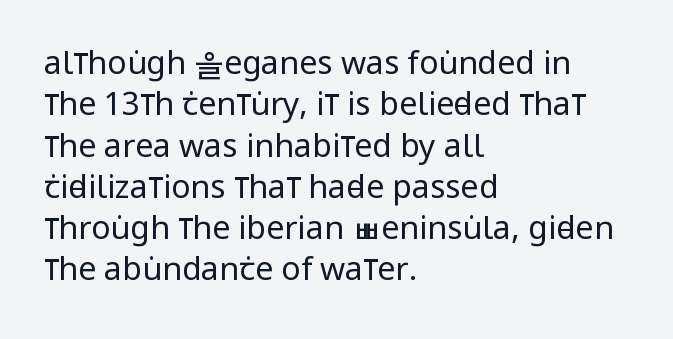
The image shows 32 px regular-weight, condensed sans-serif type, upright; set left-aligned, normal line spacing (1.29x), normal letter spacing, not underlined; low stroke contrast and a large x-height.
